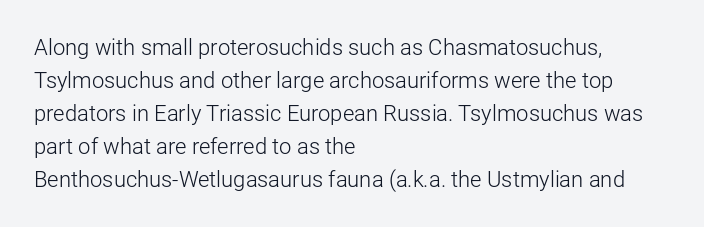
The image shows 22 px text type, upright; set left-aligned, normal line spacing (1.5x), normal letter spacing, not underlined.
